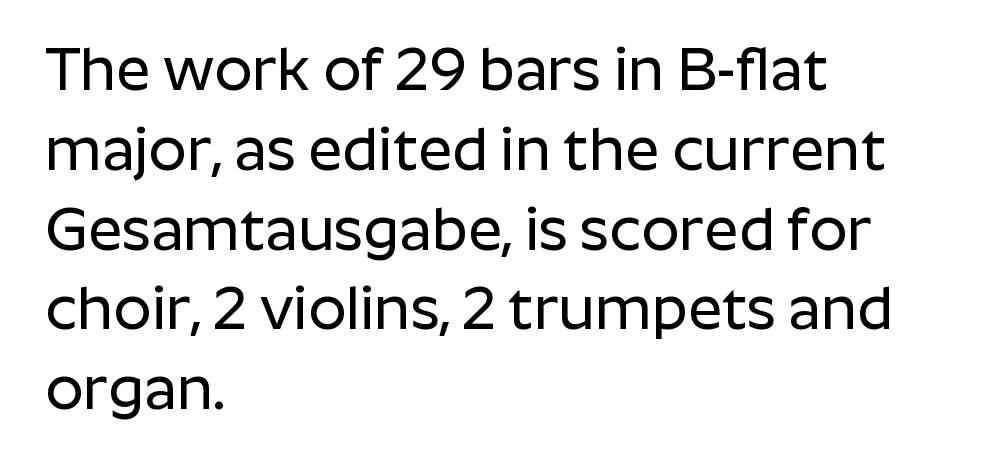
The image shows 60 px sans-serif type, upright; set left-aligned, normal line spacing (1.33x), normal letter spacing, not underlined; low stroke contrast and a medium x-height.
